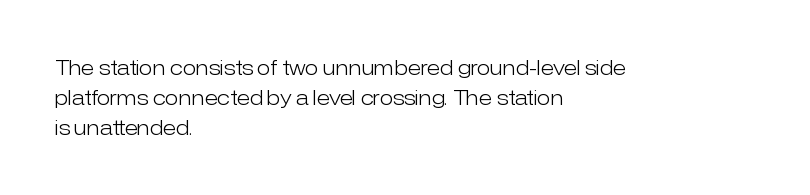
Q: Is the text bold? A: No.
Q: Is the text italic (slanted)? A: No, it is upright.
Q: Is the text underlined? A: No.
Q: How is the paragraph aligned? A: Left-aligned.
Q: Is the spacing between letters normal or unusually wide? A: Normal.
Q: Is the spacing between lines tight, normal or loose? A: Normal.
